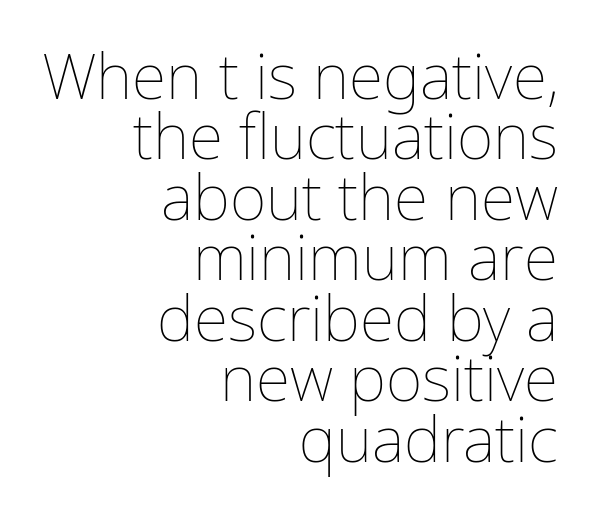
{"italic": "no", "bold": "no", "weight": "thin", "width": "normal", "stroke_contrast": "low", "x_height": "medium", "monospaced": "no", "underline": "no", "align": "right", "line_spacing": "tight", "line_spacing_ratio": 0.96, "letter_spacing": "normal", "letter_spacing_em": 0.0, "glyph_px": 63}
